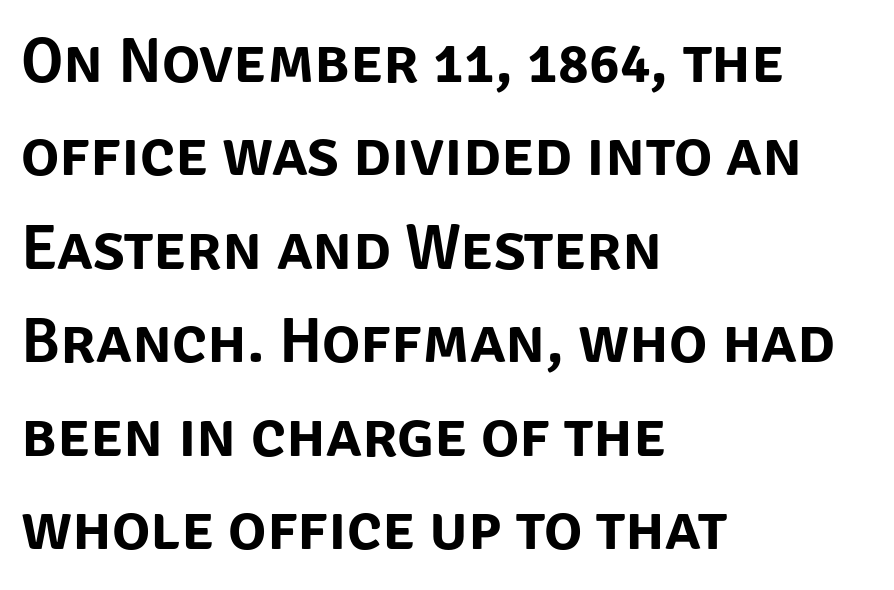
The image shows 64 px sans-serif type, upright; set left-aligned, normal line spacing (1.46x), normal letter spacing, not underlined; low stroke contrast and a large x-height.
